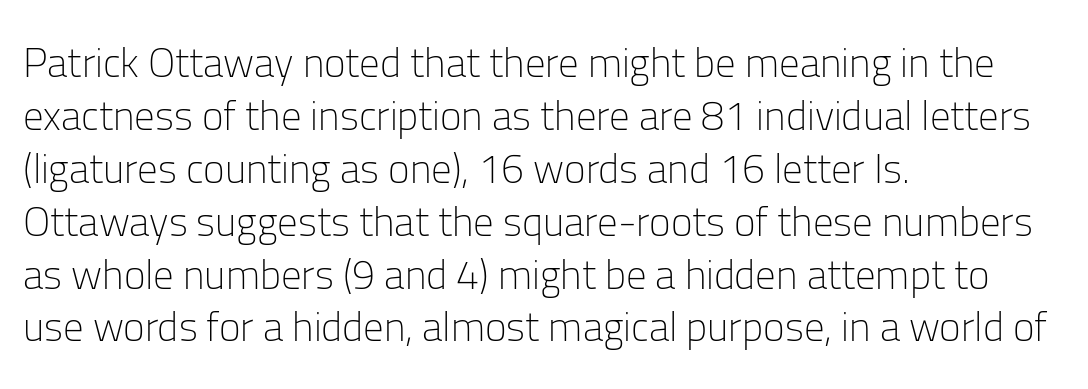
The image shows 41 px light sans-serif type, upright; set left-aligned, normal line spacing (1.29x), normal letter spacing, not underlined; low stroke contrast and a medium x-height.
